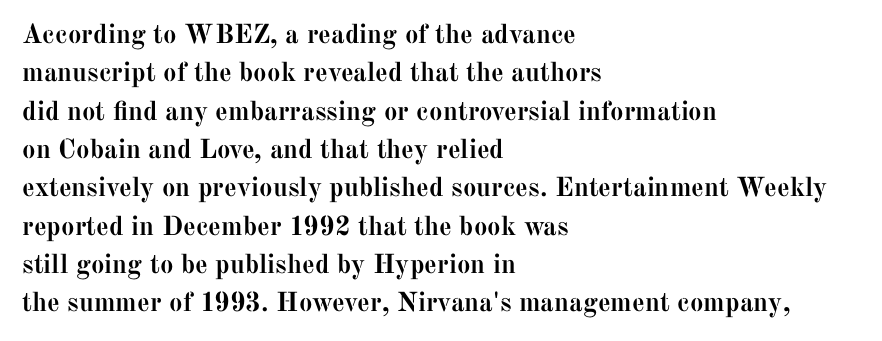
The image shows 27 px bold type, upright; set left-aligned, normal line spacing (1.42x), normal letter spacing, not underlined.
